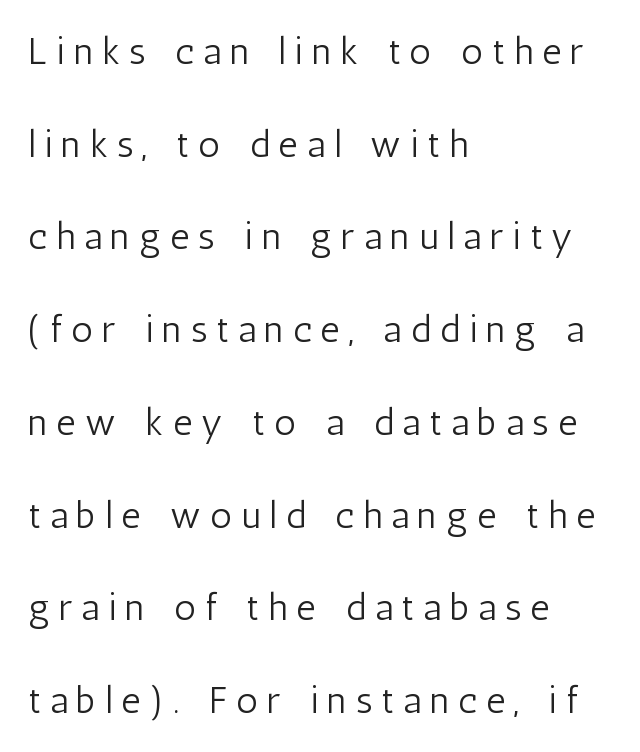
Q: Is the text bold? A: No.
Q: Is the text italic (slanted)? A: No, it is upright.
Q: Is the typeface a serif or a sans-serif typeface? A: Sans-serif.
Q: Is the text underlined? A: No.
Q: How is the paragraph aligned? A: Left-aligned.
Q: Is the spacing between letters normal or unusually wide? A: Unusually wide.
Q: Is the spacing between lines tight, normal or loose? A: Loose.
Q: Width (condensed, normal, or wide)? A: Condensed.
Q: Stroke contrast? A: Low.
Q: x-height? A: Medium.
Q: Monospaced? A: No.
